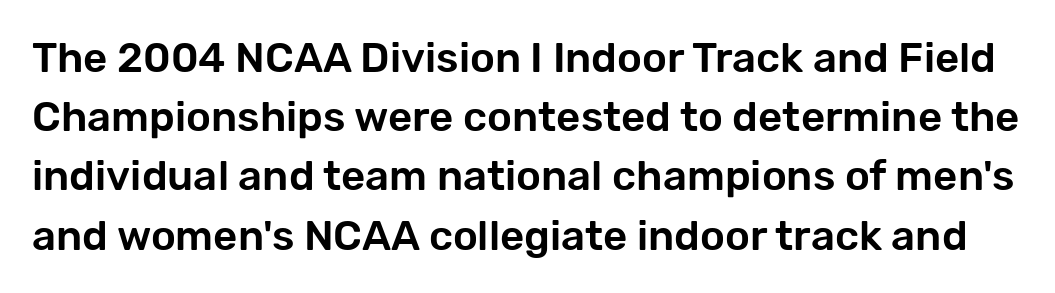
The image shows 42 px sans-serif type, upright; set normal line spacing (1.41x), normal letter spacing, not underlined; low stroke contrast and a medium x-height.
